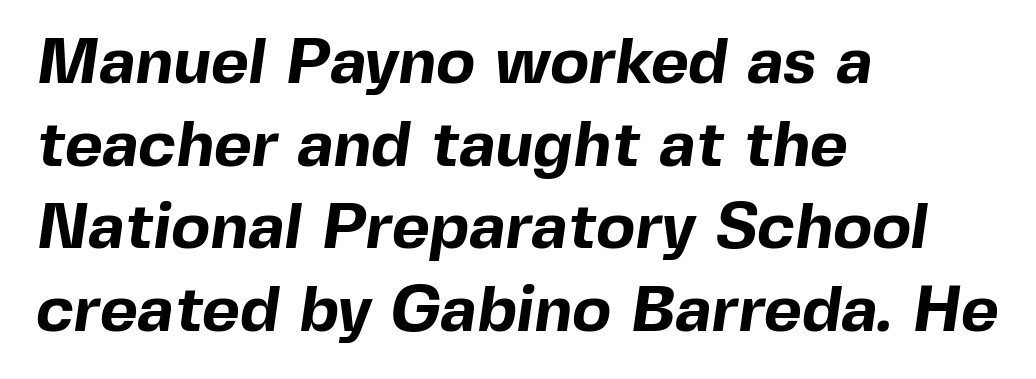
Q: Is the text bold? A: Yes.
Q: Is the typeface a serif or a sans-serif typeface? A: Sans-serif.
Q: Is the text underlined? A: No.
Q: How is the paragraph aligned? A: Left-aligned.
Q: Is the spacing between letters normal or unusually wide? A: Normal.
Q: Is the spacing between lines tight, normal or loose? A: Normal.
Q: Width (condensed, normal, or wide)? A: Normal.
Q: x-height? A: Medium.
Q: Monospaced? A: No.
